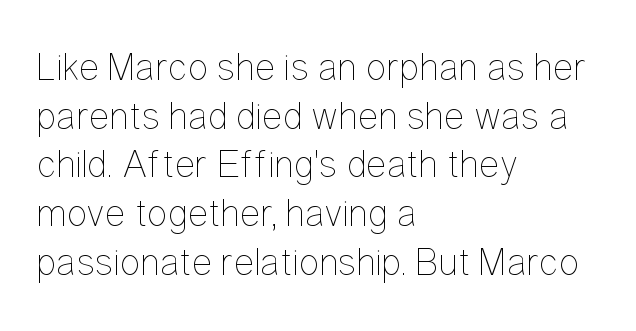
{"italic": "no", "bold": "no", "weight": "thin", "width": "condensed", "stroke_contrast": "low", "x_height": "medium", "monospaced": "no", "underline": "no", "align": "left", "line_spacing": "normal", "line_spacing_ratio": 1.25, "letter_spacing": "normal", "letter_spacing_em": 0.0, "glyph_px": 39}
